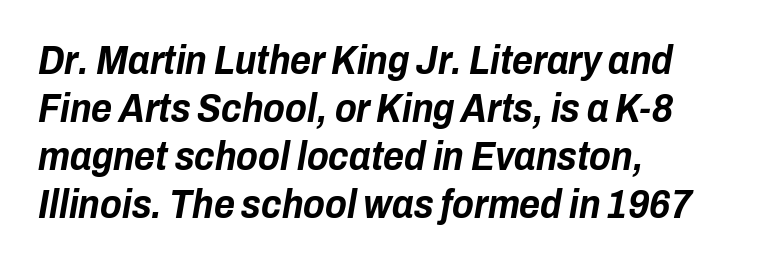
{"italic": "yes", "lean": "right", "slant_degrees": 10, "bold": "yes", "weight": "bold", "width": "condensed", "stroke_contrast": "low", "x_height": "medium", "monospaced": "no", "underline": "no", "align": "left", "line_spacing_ratio": 1.2, "letter_spacing": "normal", "letter_spacing_em": 0.0, "glyph_px": 40}
